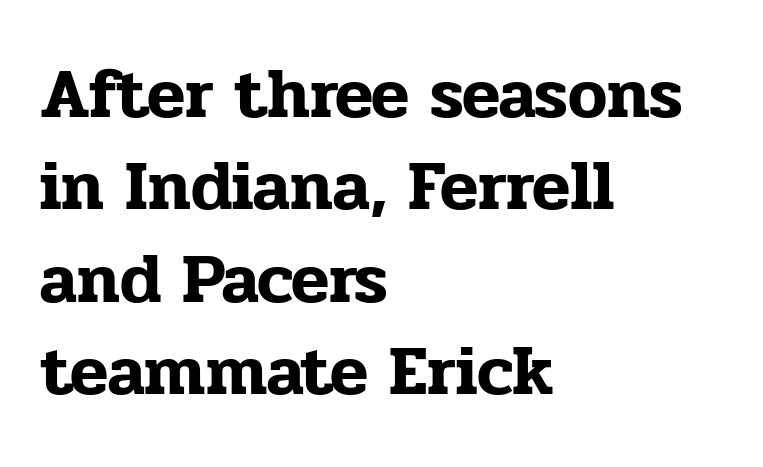
The lettering holds an erect, upright posture throughout. Reading down the column, the eye jumps a familiar distance to each next line. The designer went with a serif here, giving each stem small feet. The words here are not underlined. Varying glyph widths throughout — classic text-font behaviour. Standard letterfit; no display-style spreading of the glyphs.
